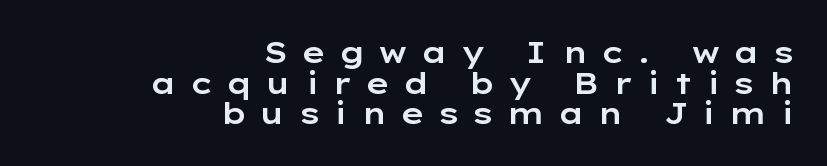
Underlining? Definitely not there. The designer went with a sans here, leaving each stem footless. Proportional: the letters do not fall into vertical columns. Short and long lines alike share a common ending point at right. Unlike italic type, these characters show no tilt at all.
